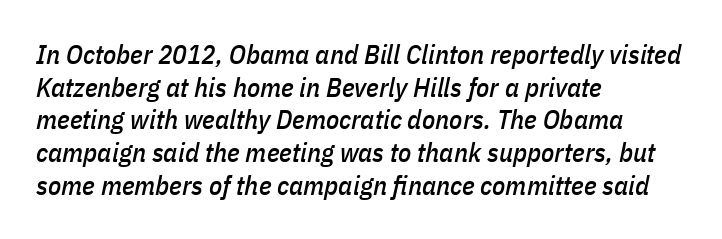
Q: Is the text italic (slanted)? A: Yes, it leans right by about 11 degrees.
Q: Is the text underlined? A: No.
Q: How is the paragraph aligned? A: Left-aligned.
Q: Is the spacing between letters normal or unusually wide? A: Normal.
